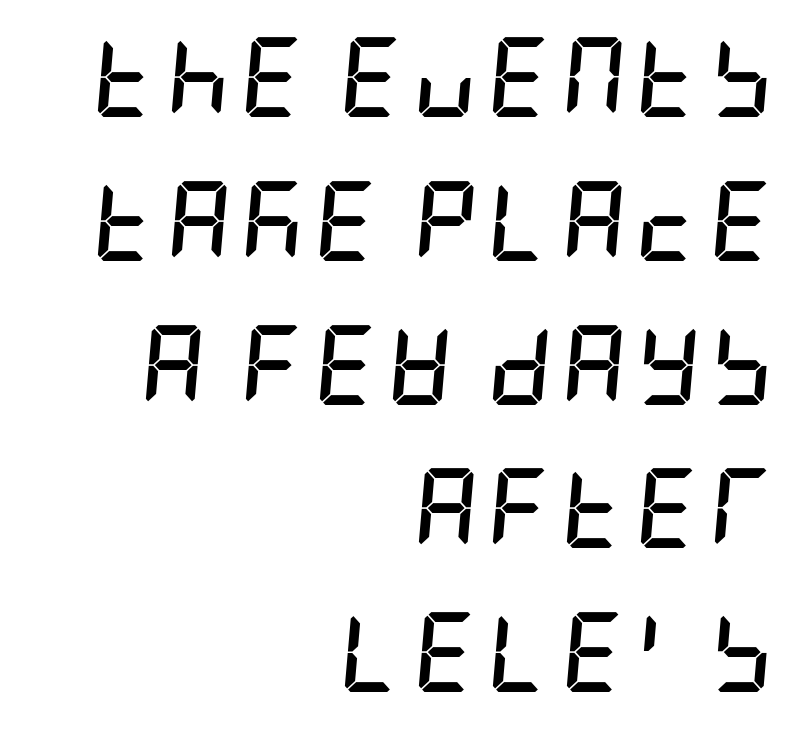
{"italic": "yes", "lean": "right", "slant_degrees": 5, "bold": "yes", "weight": "semibold", "width": "condensed", "stroke_contrast": "low", "x_height": "large", "underline": "no", "align": "right", "line_spacing_ratio": 1.82, "glyph_px": 79}
